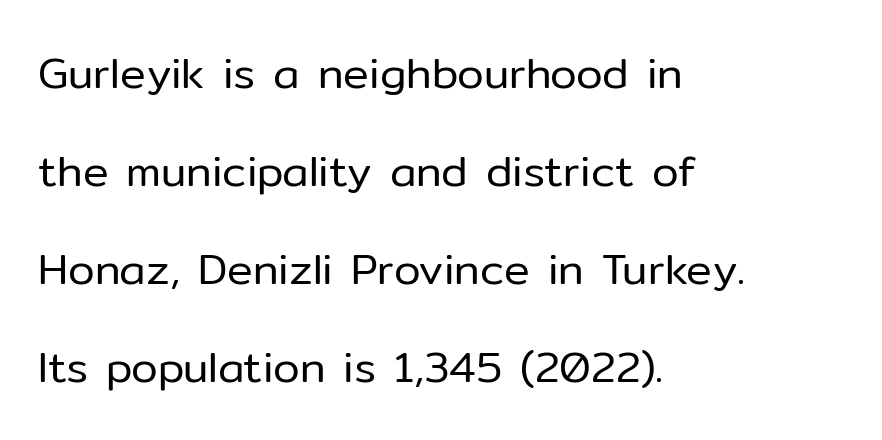
The image shows 43 px regular-weight sans-serif type, upright; set left-aligned, loose line spacing (2.28x), normal letter spacing, not underlined; low stroke contrast and a medium x-height.
